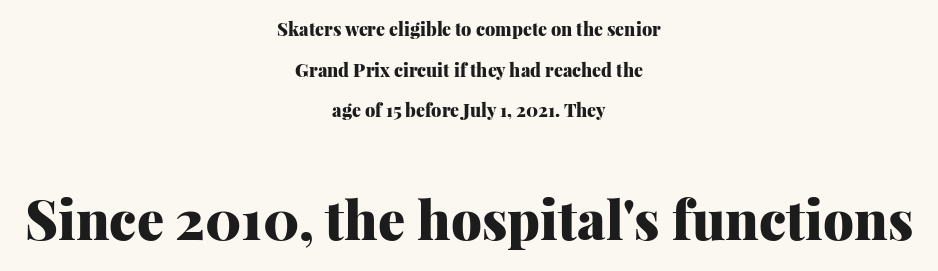
{"serif": "yes", "italic": "no", "bold": "yes", "weight": "heavy", "width": "normal", "stroke_contrast": "medium", "x_height": "medium", "monospaced": "no", "underline": "no", "align": "center", "line_spacing": "loose", "line_spacing_ratio": 2.26, "letter_spacing": "normal", "letter_spacing_em": 0.0, "larger_block": "second", "size_ratio": 3.0, "glyph_px": 54}
